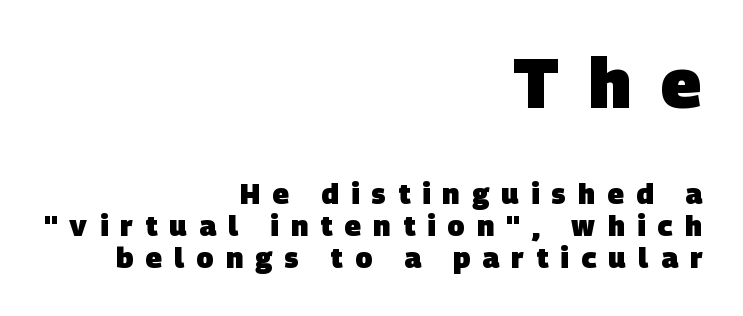
The image shows 69 px heavy sans-serif type; set right-aligned, tight line spacing (1.15x), unusually wide letter spacing (+0.44 em), not underlined; the first (top) block is 2.46x larger; low stroke contrast and a large x-height.
